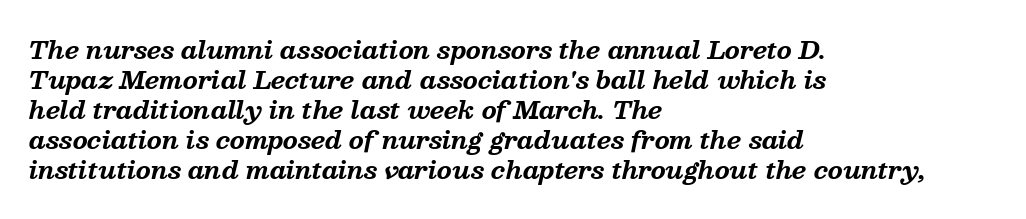
{"italic": "yes", "lean": "right", "slant_degrees": 13, "bold": "yes", "underline": "no", "align": "left", "line_spacing": "normal", "line_spacing_ratio": 1.25, "letter_spacing": "normal", "letter_spacing_em": 0.0, "glyph_px": 24}
